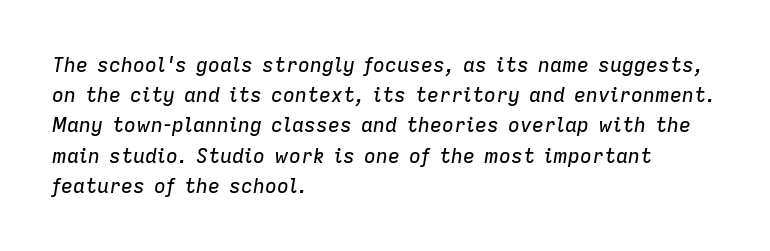
Descender tails drop into unmarked territory. There is no visible air inserted between adjacent glyphs. These lines stack with their left ends in a neat column. Line spacing here is normal. A typesetter would mark this as italic.
